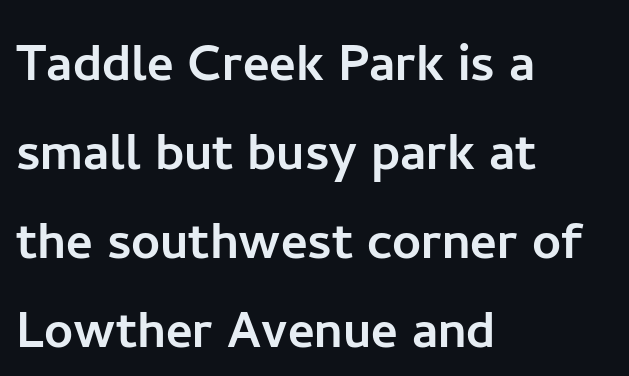
Here the designer chose a conventional face with non-uniform glyph widths. Visually the block forms a straight wall on the left and a jagged coastline on the right. Has an underline been added? It has not. Inter-character spacing is left at the font's built-in metrics. The designer left line spacing at the default.
